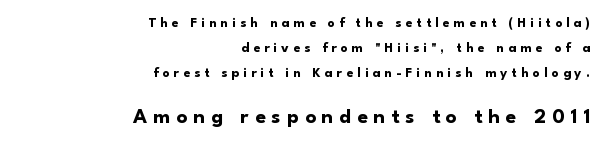
The image shows 21 px bold type, upright; set right-aligned, line spacing 1.77x, unusually wide letter spacing (+0.29 em), not underlined; the second (bottom) block is 1.5x larger.
